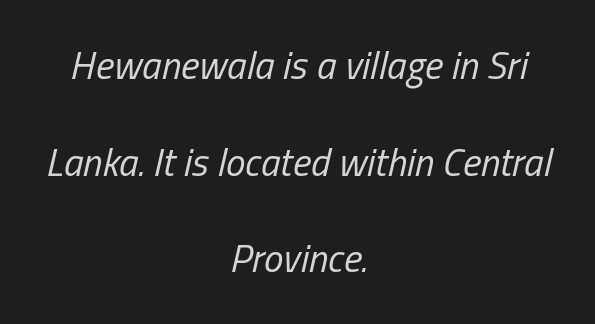
The image shows 39 px regular-weight, condensed type, italic (leaning right); set centered, loose line spacing (2.48x), normal letter spacing, not underlined; low stroke contrast and a medium x-height.
